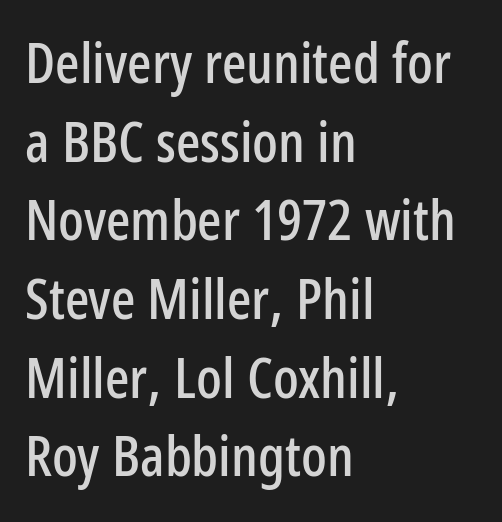
Q: Is the text italic (slanted)? A: No, it is upright.
Q: Is the typeface a serif or a sans-serif typeface? A: Sans-serif.
Q: Is the text underlined? A: No.
Q: How is the paragraph aligned? A: Left-aligned.
Q: Is the spacing between letters normal or unusually wide? A: Normal.
Q: Is the spacing between lines tight, normal or loose? A: Normal.
Q: Width (condensed, normal, or wide)? A: Condensed.
Q: Stroke contrast? A: Low.
Q: x-height? A: Medium.
Q: Monospaced? A: No.
